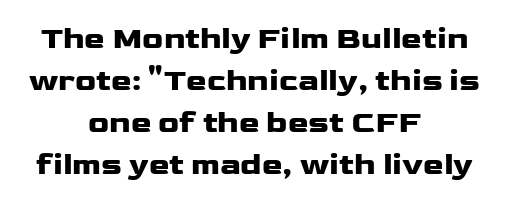
The rendering uses a bold face; every stroke is thick and dark. Only glyphs here, with clear space below each row. Varying glyph widths throughout — classic text-font behaviour. The passage is arranged like a title page — every line centered.
